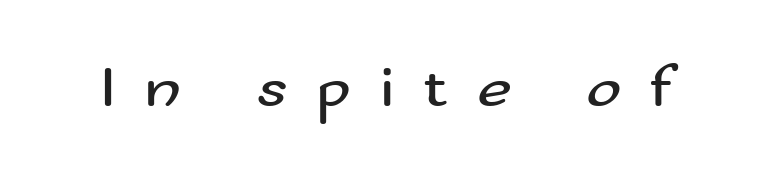
The image shows 60 px regular-weight, wide sans-serif type, upright; set unusually wide letter spacing (+0.48 em), not underlined; medium stroke contrast and a small x-height.
